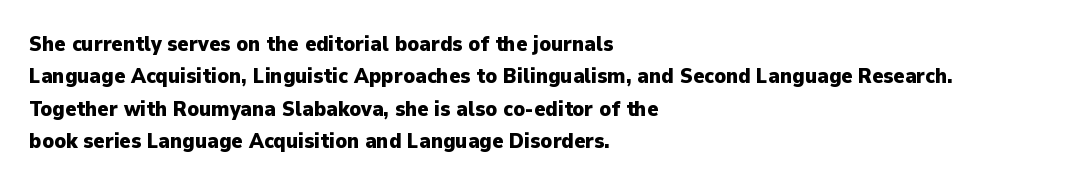
{"italic": "no", "bold": "yes", "underline": "no", "align": "left", "line_spacing": "normal", "line_spacing_ratio": 1.54, "letter_spacing": "normal", "letter_spacing_em": 0.0, "glyph_px": 21}
